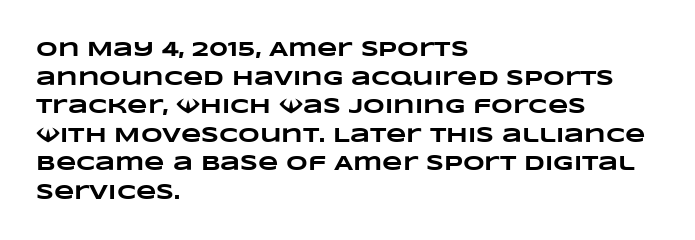
Words float on clear page, feet unadorned. Typesetter's note: full bold, strokes at maximum text heaviness. In terms of letterspacing, this is plain default setting. Every row of glyphs begins at an identical x-position on the left.
